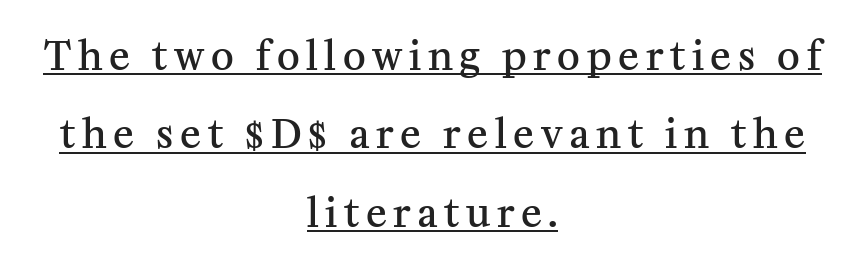
The image shows 39 px semibold serif type, upright; set centered, loose line spacing (2.01x), underlined; medium stroke contrast and a medium x-height.
